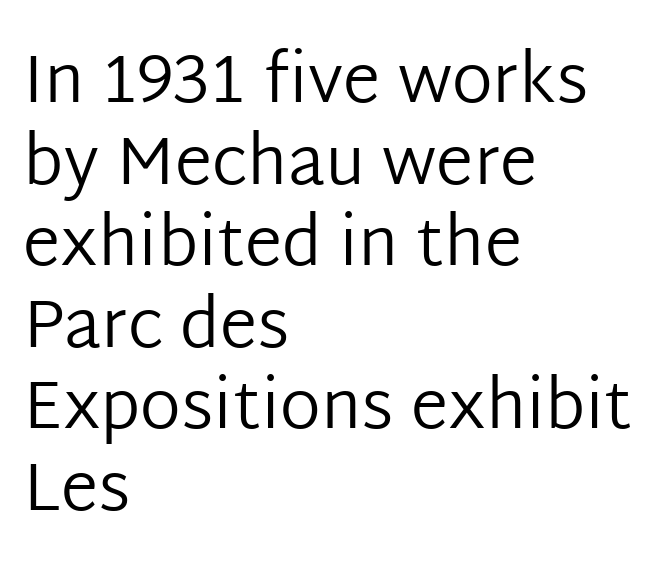
Q: Is the text bold? A: No.
Q: Is the text italic (slanted)? A: No, it is upright.
Q: Is the typeface a serif or a sans-serif typeface? A: Sans-serif.
Q: Is the text underlined? A: No.
Q: How is the paragraph aligned? A: Left-aligned.
Q: Is the spacing between letters normal or unusually wide? A: Normal.
Q: Width (condensed, normal, or wide)? A: Normal.
Q: Stroke contrast? A: Low.
Q: x-height? A: Medium.
Q: Monospaced? A: No.
